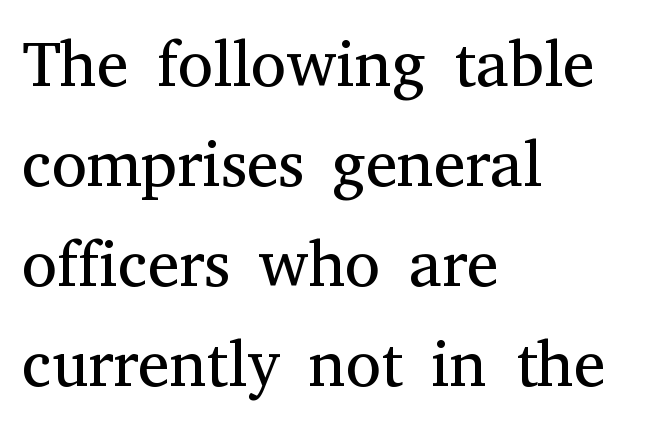
This is roman type, the default non-slanted kind. The font sits on the lighter half of the weight spectrum, regular included. Alignment: flush left. The face used here is proportionally spaced, like ordinary book or web type. The letters carry serifs — small finishing strokes at the ends of their stems. Quick note: underline off.
